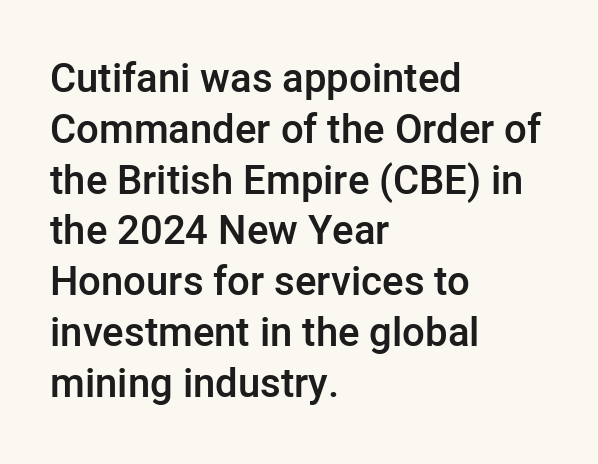
You could not count columns in this text — the font is proportionally spaced. The axis of the letterforms is exactly vertical. The rendering shows plain stroke endings on the letterforms — a sans-serif design. Compared with a centered layout, this one pins lines to the left instead.
